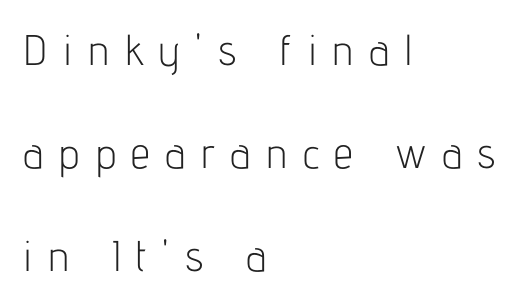
The letters stand upright; this is a roman face. No chunkiness to these letters — they're not bold. Only glyphs here, with clear space below each row. A great deal of white space separates one row of letters from the next. Typeset ragged right — the left edge is the straight one. Note the varied advance widths — an 'i' is clearly narrower than an 'm'.
